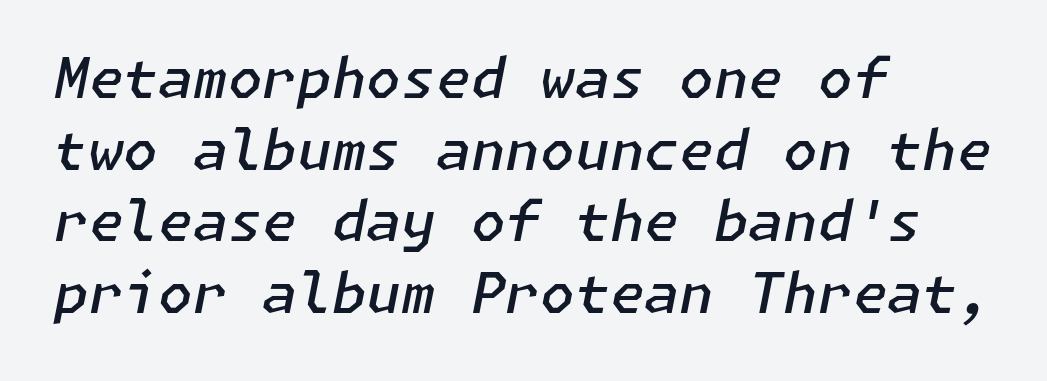
Q: Is the text bold? A: Semi-bold.
Q: Is the text italic (slanted)? A: Yes, it leans right by about 11 degrees.
Q: Is the text underlined? A: No.
Q: How is the paragraph aligned? A: Left-aligned.
Q: Is the spacing between letters normal or unusually wide? A: Normal.
Q: Is the spacing between lines tight, normal or loose? A: Normal.
Q: Width (condensed, normal, or wide)? A: Normal.
Q: Stroke contrast? A: Low.
Q: x-height? A: Medium.
